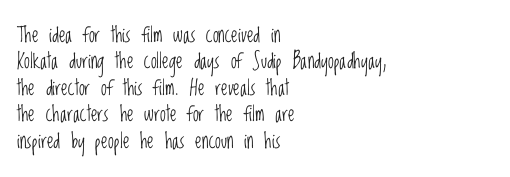
The image shows 21 px text type, upright; set left-aligned, normal line spacing (1.26x), normal letter spacing, not underlined.
